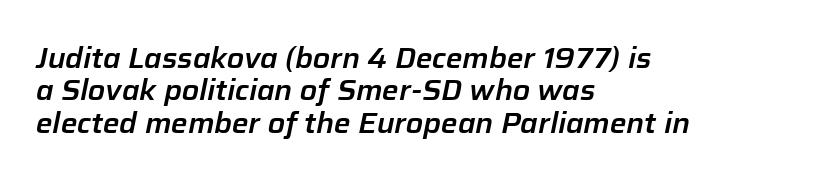
Q: Is the text italic (slanted)? A: Yes, it leans right by about 12 degrees.
Q: Is the text underlined? A: No.
Q: How is the paragraph aligned? A: Left-aligned.
Q: Is the spacing between letters normal or unusually wide? A: Normal.
Q: Width (condensed, normal, or wide)? A: Normal.
Q: Stroke contrast? A: Low.
Q: x-height? A: Medium.
Q: Monospaced? A: No.
